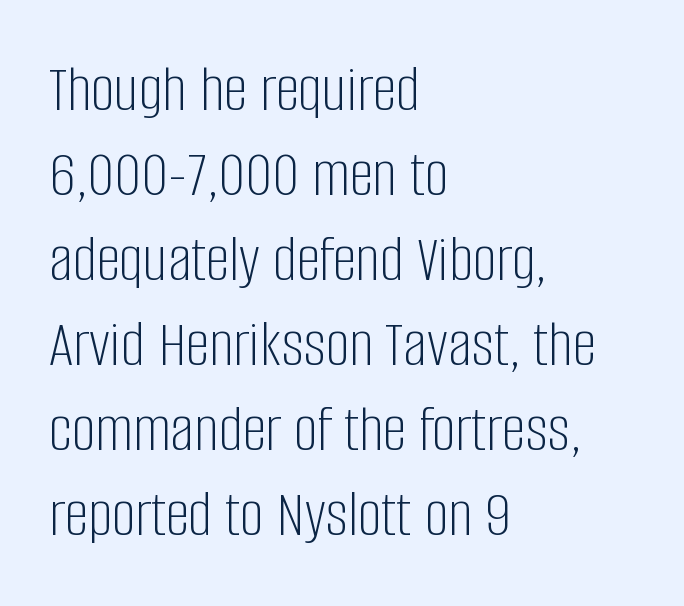
The characters are drawn with everyday or finer stroke widths. Grotesque or geometric, the face here clearly has no serifs. Notice how descenders clear the ascenders below comfortably — that's standard leading. Do the characters align in a grid? No, the font is proportional. Ordinary non-slanted type is in use.
